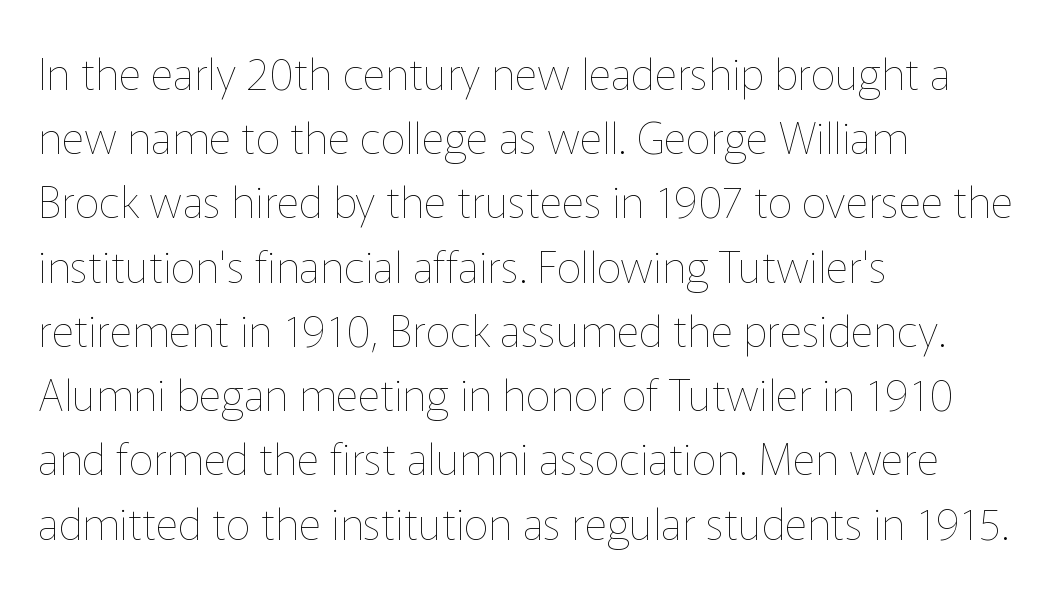
{"italic": "no", "bold": "no", "weight": "thin", "width": "normal", "stroke_contrast": "low", "x_height": "medium", "monospaced": "no", "underline": "no", "align": "left", "line_spacing": "normal", "line_spacing_ratio": 1.46, "letter_spacing": "normal", "letter_spacing_em": 0.0, "glyph_px": 44}
